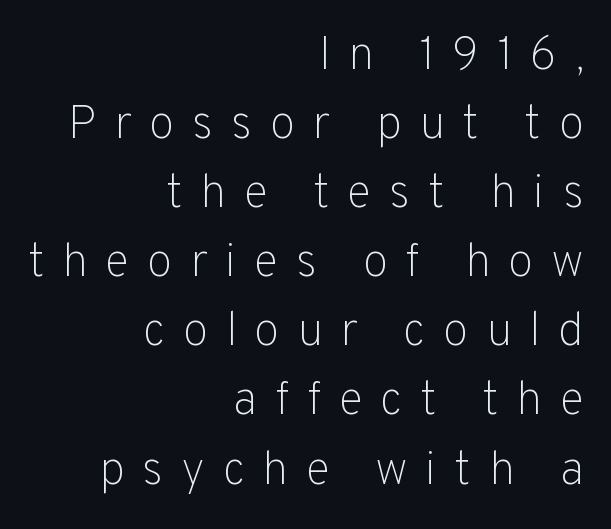
Q: Is the text bold? A: No.
Q: Is the text italic (slanted)? A: No, it is upright.
Q: Is the typeface a serif or a sans-serif typeface? A: Sans-serif.
Q: Is the text underlined? A: No.
Q: How is the paragraph aligned? A: Right-aligned.
Q: Is the spacing between letters normal or unusually wide? A: Unusually wide.
Q: Is the spacing between lines tight, normal or loose? A: Normal.
Q: Width (condensed, normal, or wide)? A: Normal.
Q: Stroke contrast? A: Low.
Q: x-height? A: Medium.
Q: Monospaced? A: No.
